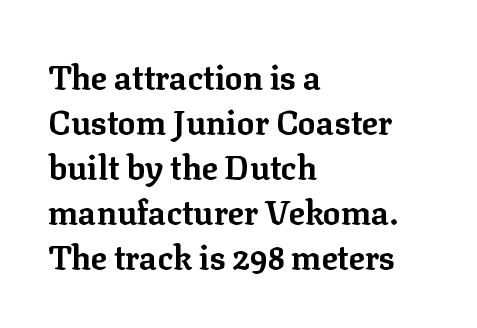
{"serif": "yes", "italic": "no", "bold": "yes", "weight": "bold", "width": "normal", "stroke_contrast": "low", "x_height": "medium", "monospaced": "no", "underline": "no", "align": "left", "line_spacing": "normal", "line_spacing_ratio": 1.36, "letter_spacing": "normal", "letter_spacing_em": 0.0, "glyph_px": 33}
